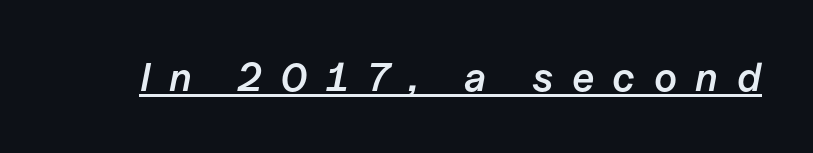
Quick note: italic. The face used here is proportionally spaced, like ordinary book or web type. Its strokes are somewhat broadened, the hallmark of semibold type. Characters follow at a spacing far wider than the type designer built in. You can see a thin bar hugging the bottom of the glyphs.
